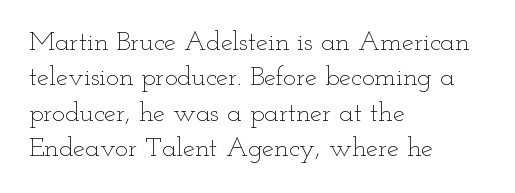
The image shows 27 px text type, upright; set left-aligned, normal line spacing (1.31x), normal letter spacing, not underlined.
